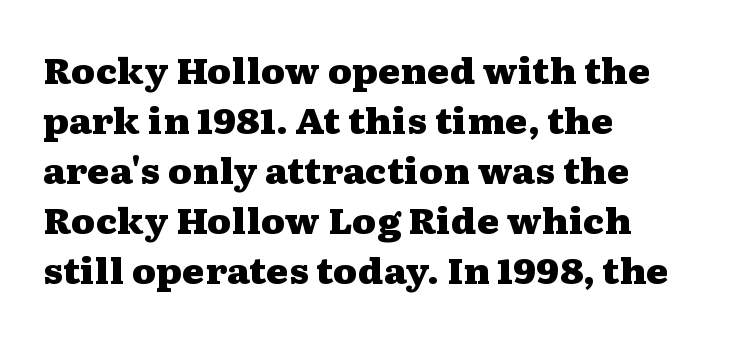
Q: Is the text bold? A: Yes.
Q: Is the text italic (slanted)? A: No, it is upright.
Q: Is the typeface a serif or a sans-serif typeface? A: Serif.
Q: Is the text underlined? A: No.
Q: How is the paragraph aligned? A: Left-aligned.
Q: Is the spacing between letters normal or unusually wide? A: Normal.
Q: Is the spacing between lines tight, normal or loose? A: Normal.
Q: Width (condensed, normal, or wide)? A: Wide.
Q: Stroke contrast? A: Medium.
Q: x-height? A: Medium.
Q: Monospaced? A: No.
